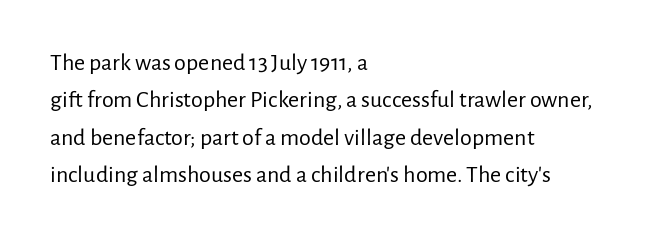
The image shows 24 px text type, upright; set left-aligned, normal line spacing (1.56x), normal letter spacing, not underlined.
